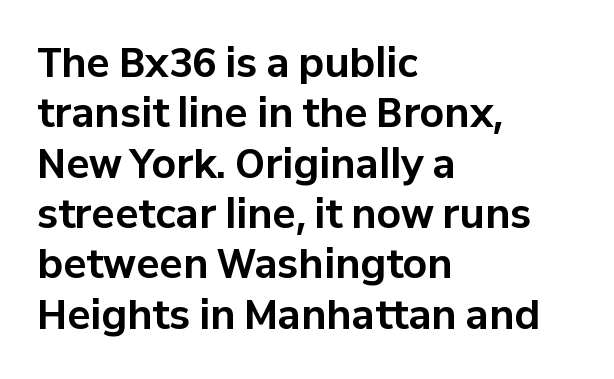
The words here are not underlined. In terms of leading, this rendering sits right in the middle. Nope, no serifs anywhere on these letters. The line texture is even and compact thanks to regular tracking. Typesetter's note: full bold, strokes at maximum text heaviness.
